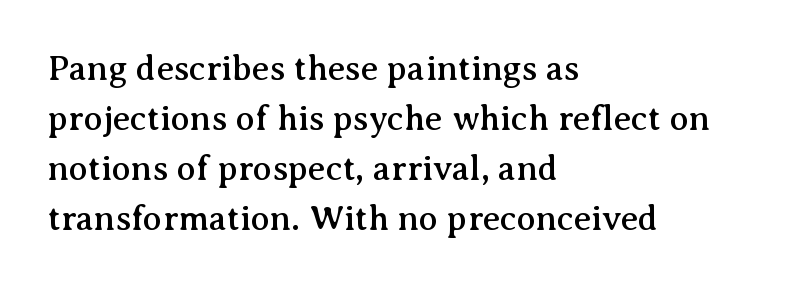
Glyph-to-glyph distance matches everyday printed text. Stroke terminals: seriffed. Type without underlining. Line spacing here is normal.
